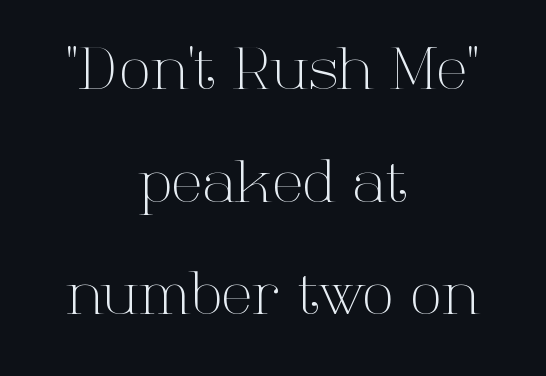
The typesetter chose a symmetrical, centered arrangement here. Glyph-to-glyph distance matches everyday printed text. This sample has the flowing, uneven cadence of proportional lettering. Anything drawn beneath the words? Only blank space.
